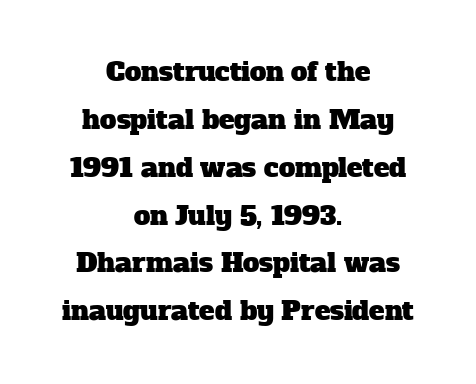
The image shows 26 px text type; set centered, line spacing 1.84x, normal letter spacing, not underlined.
